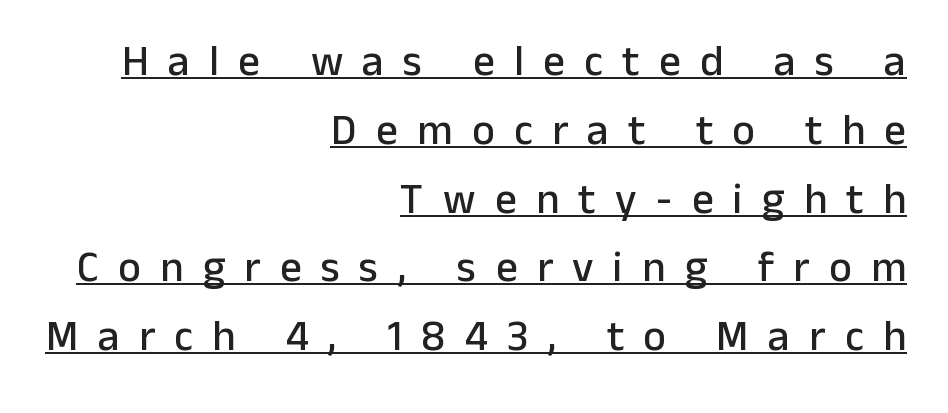
Q: Is the text italic (slanted)? A: No, it is upright.
Q: Is the typeface a serif or a sans-serif typeface? A: Sans-serif.
Q: Is the text underlined? A: Yes.
Q: How is the paragraph aligned? A: Right-aligned.
Q: Is the spacing between letters normal or unusually wide? A: Unusually wide.
Q: Is the spacing between lines tight, normal or loose? A: Normal.
Q: Width (condensed, normal, or wide)? A: Normal.
Q: Stroke contrast? A: Low.
Q: x-height? A: Medium.
Q: Monospaced? A: No.
